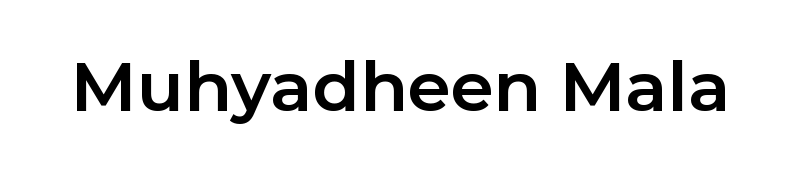
The image shows 69 px bold sans-serif type, upright; set normal letter spacing, not underlined; low stroke contrast and a medium x-height.
